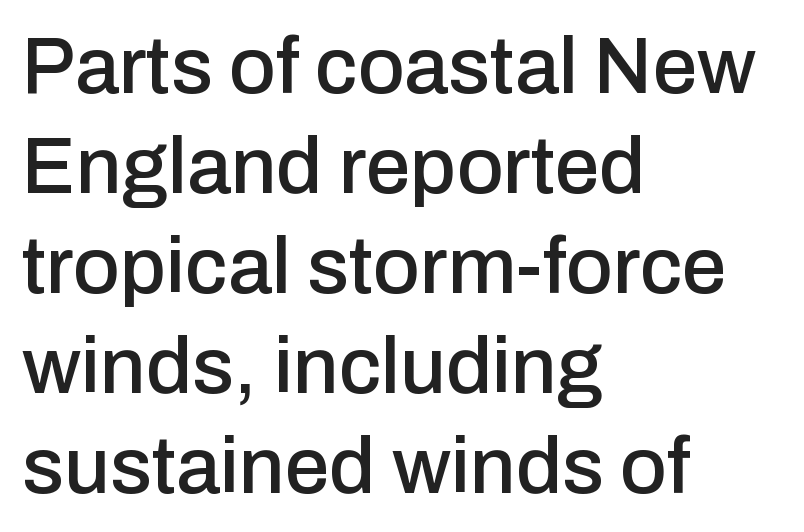
Serifs: no, the terminals of the letterforms are clean. Posture: upright roman. Honestly, there is no underline to notice here at all. The horizontal fit of the characters is conventional and even.
